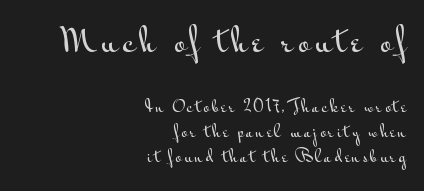
{"serif": "no", "width": "wide", "stroke_contrast": "medium", "x_height": "small", "monospaced": "no", "underline": "no", "align": "right", "line_spacing": "normal", "line_spacing_ratio": 1.57, "larger_block": "first", "size_ratio": 2.0, "glyph_px": 32}
